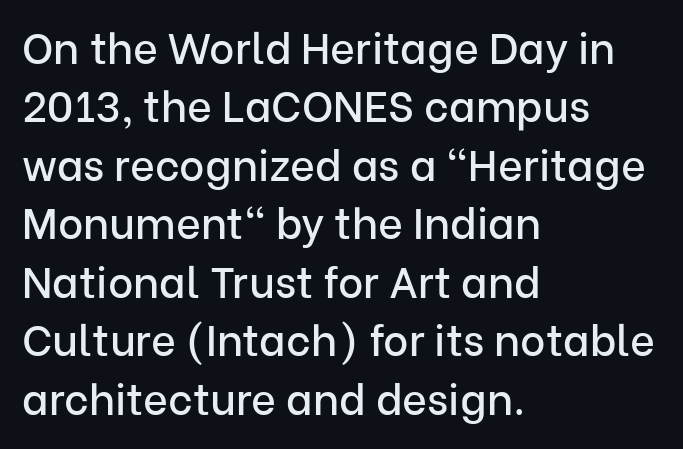
Does the type have serifs? No, each stem ends abruptly. This rendering uses left alignment, leaving the right contour irregular. Rule under the text: the space is simply empty. A typesetter would call this leading conventional body-copy spacing. Do the characters align in a grid? No, the font is proportional.
